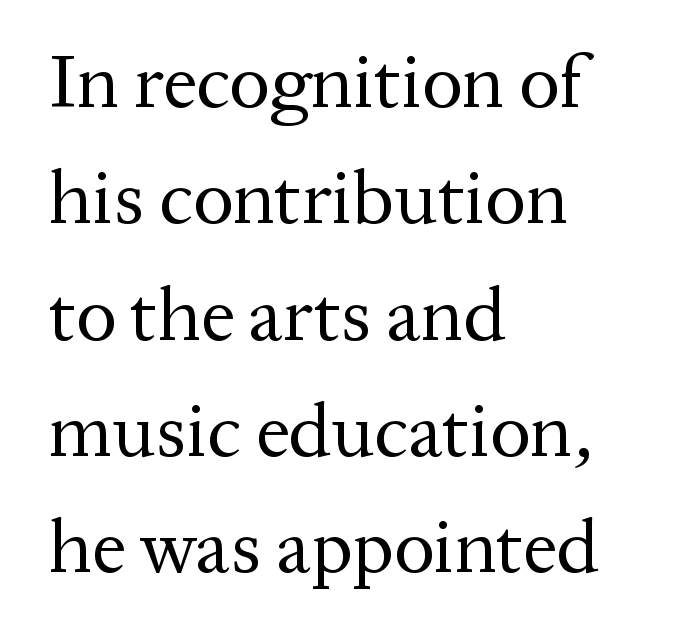
{"serif": "yes", "italic": "no", "bold": "no", "weight": "regular", "width": "normal", "stroke_contrast": "medium", "x_height": "medium", "monospaced": "no", "underline": "no", "align": "left", "line_spacing": "normal", "line_spacing_ratio": 1.53, "letter_spacing": "normal", "letter_spacing_em": 0.0, "glyph_px": 76}
